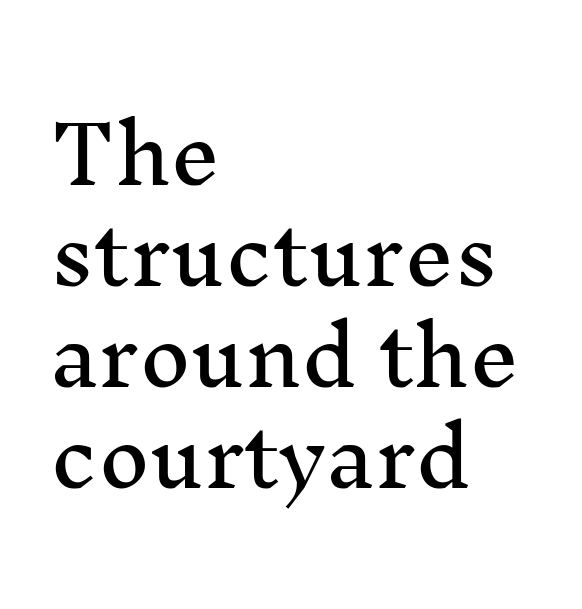
The image shows 79 px serif type, upright; set left-aligned, normal line spacing (1.28x), normal letter spacing, not underlined; medium stroke contrast and a medium x-height.
